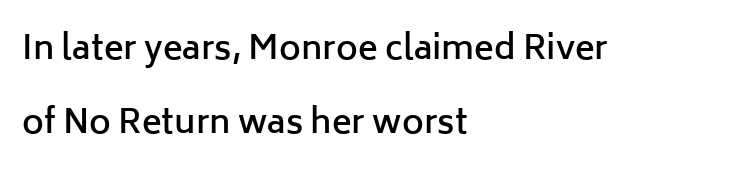
The image shows 33 px semibold sans-serif type, upright; set left-aligned, loose line spacing (2.25x), normal letter spacing, not underlined; low stroke contrast and a medium x-height.
